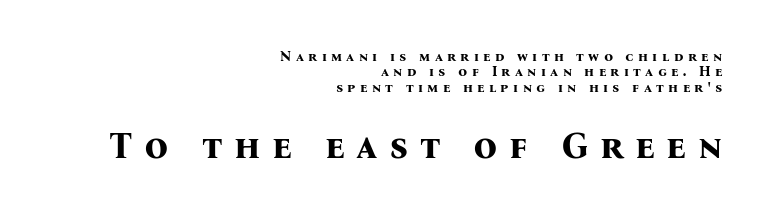
Notice how thick the strokes are: this is what a full bold looks like. The vertical gap from one line to the next is small. Short and long lines alike share a common ending point at right. Scale increases going downward across the two blocks. The face used here is seriffed, in the tradition of book romans.
